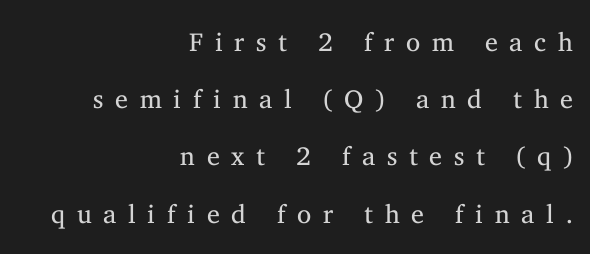
The image shows 26 px text type, upright; set right-aligned, loose line spacing (2.2x), unusually wide letter spacing (+0.45 em), not underlined.
